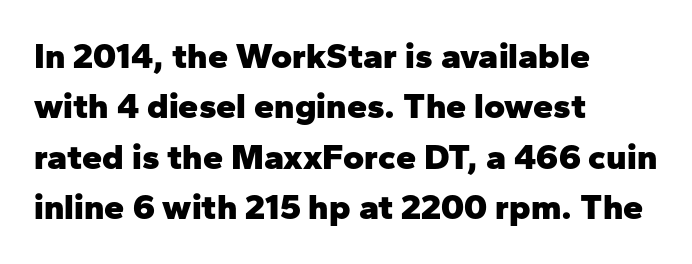
Evenly set lines give the paragraph a standard silhouette. A classic flush-left, rag-right setting is used for this passage. Font category for this specimen: sans-serif. Nope, not italic — everything's standing straight. In terms of weight, the rendering is a true, heavy bold. The letterforms sit shoulder to shoulder at normal distance.
